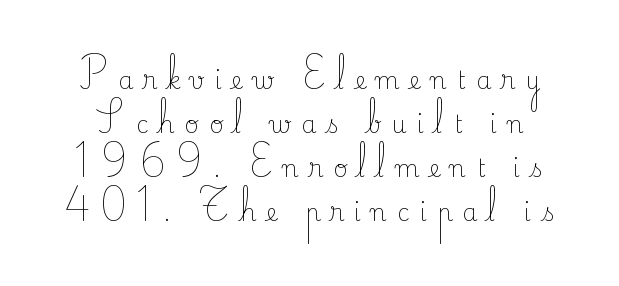
The image shows 24 px text type, upright; set line spacing 1.83x, unusually wide letter spacing (+0.42 em), not underlined.
